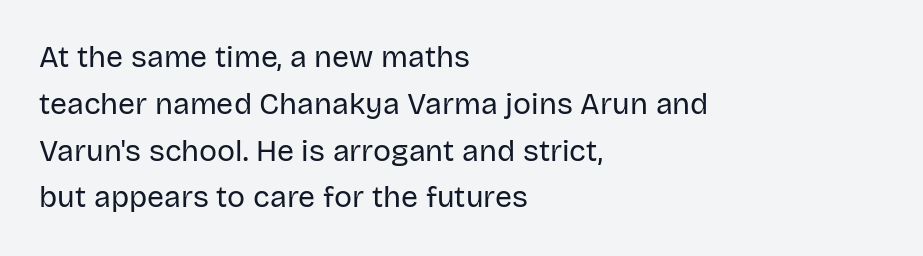
The image shows 30 px regular-weight sans-serif type, upright; set left-aligned, normal line spacing (1.56x), normal letter spacing, not underlined; low stroke contrast and a large x-height.
